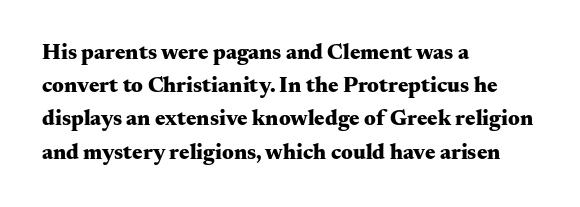
Leading matches the norm, producing a regular column. The area under the type is left untouched. Does extra space separate the letters? No, they use regular spacing. These lines were composed using upright roman letters.
